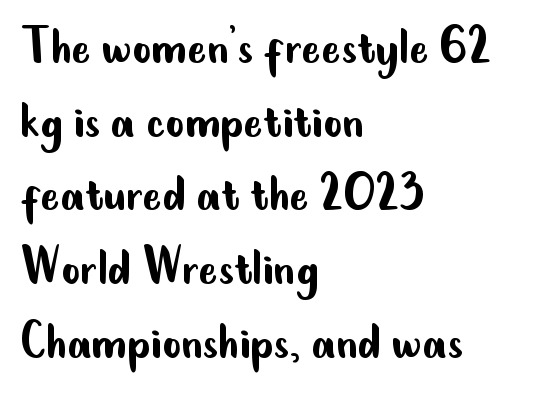
Q: Is the text bold? A: No.
Q: Is the text italic (slanted)? A: No, it is upright.
Q: Is the typeface a serif or a sans-serif typeface? A: Sans-serif.
Q: Is the text underlined? A: No.
Q: How is the paragraph aligned? A: Left-aligned.
Q: Is the spacing between letters normal or unusually wide? A: Normal.
Q: Is the spacing between lines tight, normal or loose? A: Normal.
Q: Width (condensed, normal, or wide)? A: Condensed.
Q: Stroke contrast? A: Low.
Q: x-height? A: Small.
Q: Monospaced? A: No.
